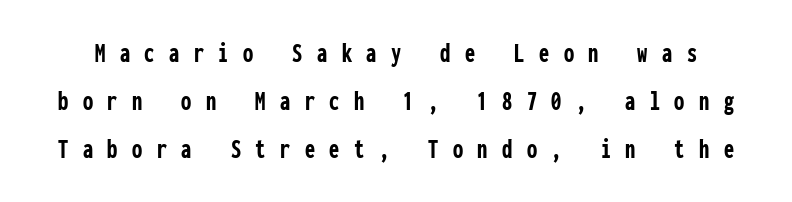
Quick note: interline space is typical. Characters follow at a spacing far wider than the type designer built in. Looks like terminal output: every glyph gets an equal slot. Each glyph is drawn with heavy, bold strokes. Just letters on the line, the space beneath them empty.
